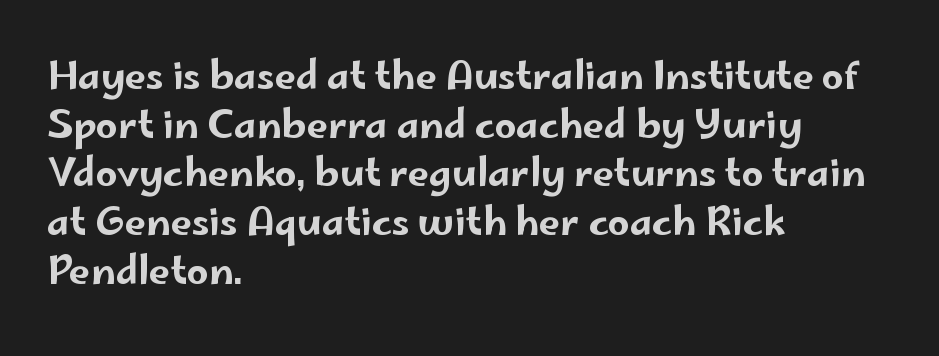
The image shows 38 px wide sans-serif type, upright; set left-aligned, normal line spacing (1.28x), normal letter spacing, not underlined; low stroke contrast and a small x-height.
